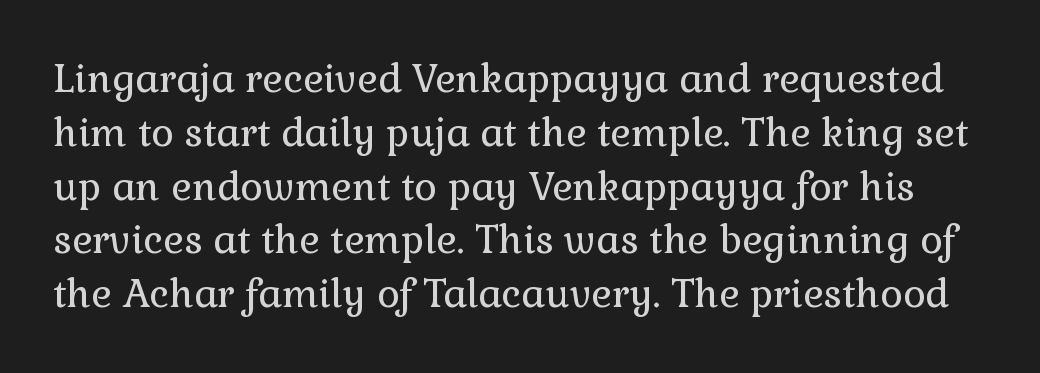
In terms of leading, this rendering sits right in the middle. Observe the ordinary spacing: letters are neighbours, not strangers. A light-to-regular cut is what we see here. Quick note: not italic, upright. Character widths vary here, with narrow letters taking less room than wide ones.
